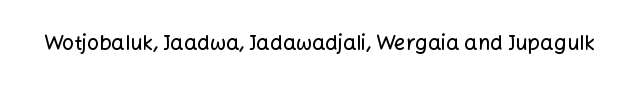
{"italic": "no", "underline": "no", "letter_spacing": "normal", "letter_spacing_em": 0.0, "glyph_px": 21}
